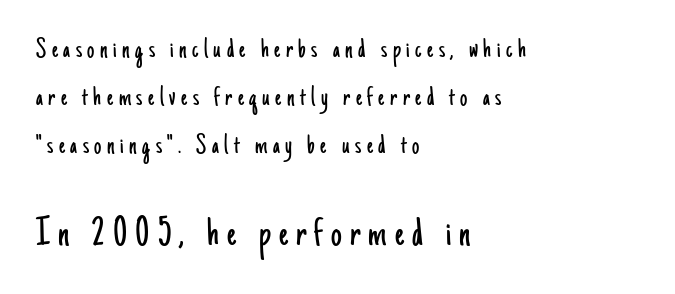
{"serif": "no", "italic": "no", "bold": "no", "weight": "light", "width": "condensed", "stroke_contrast": "low", "x_height": "small", "monospaced": "no", "underline": "no", "align": "left", "line_spacing": "normal", "line_spacing_ratio": 1.65, "larger_block": "second", "size_ratio": 1.48, "glyph_px": 43}
